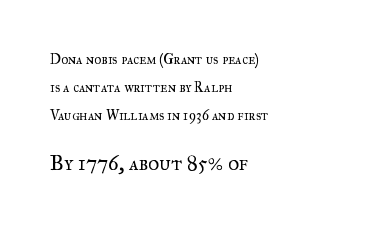
{"italic": "no", "bold": "no", "underline": "no", "align": "left", "line_spacing": "loose", "line_spacing_ratio": 1.99, "letter_spacing": "normal", "letter_spacing_em": 0.0, "larger_block": "second", "size_ratio": 1.5, "glyph_px": 21}
